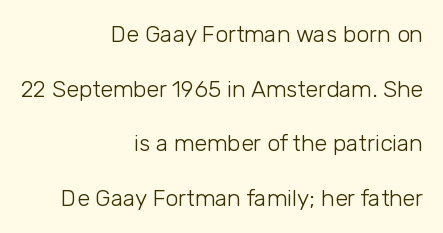
The gap between lines stays unmarked. Between one letter and the next there's only the usual sliver of space. A quiet, ordinary-to-light weight characterises the typeface. Italic: no, the glyphs are upright roman.
